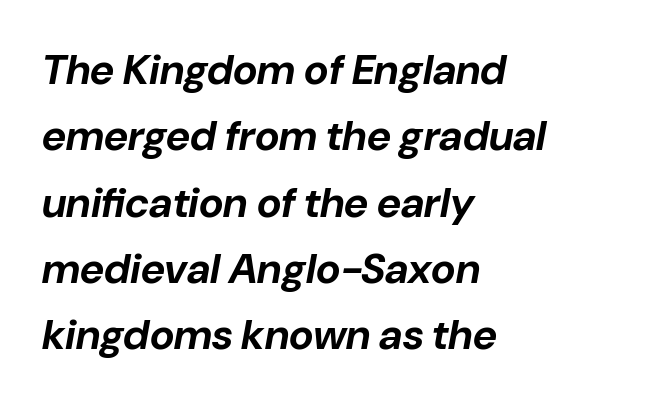
The image shows 42 px bold type, italic (leaning right); set left-aligned, normal line spacing (1.58x), normal letter spacing, not underlined; low stroke contrast and a medium x-height.
